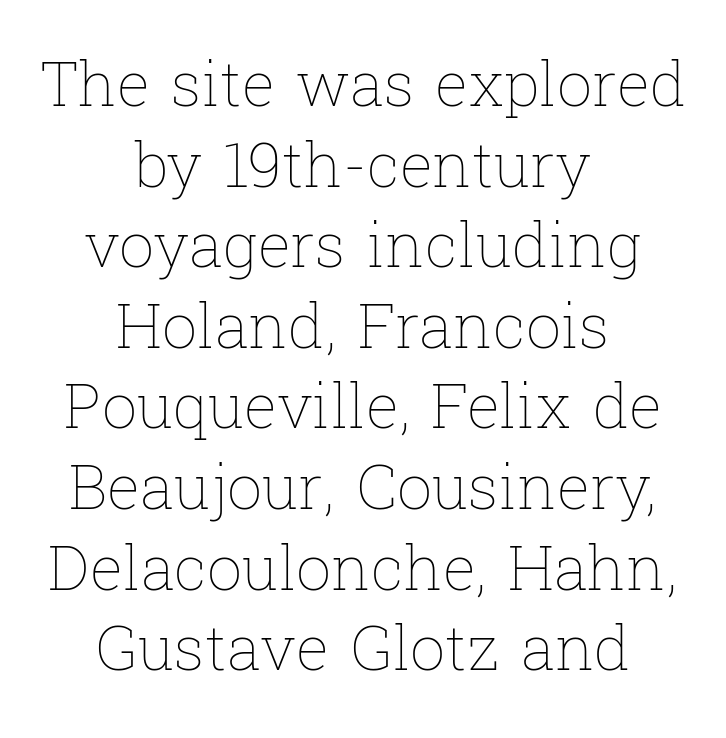
{"italic": "no", "bold": "no", "weight": "thin", "width": "normal", "stroke_contrast": "low", "x_height": "medium", "monospaced": "no", "underline": "no", "align": "center", "line_spacing": "normal", "line_spacing_ratio": 1.3, "letter_spacing": "normal", "letter_spacing_em": 0.0, "glyph_px": 62}
